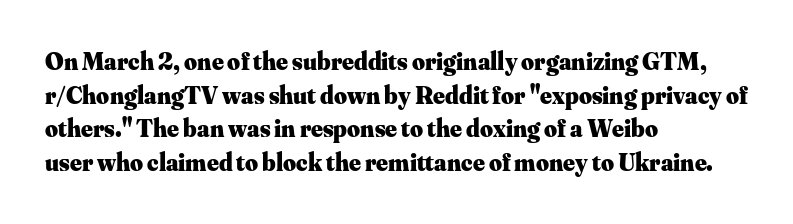
The image shows 25 px bold type, upright; set left-aligned, normal line spacing (1.35x), normal letter spacing, not underlined.
